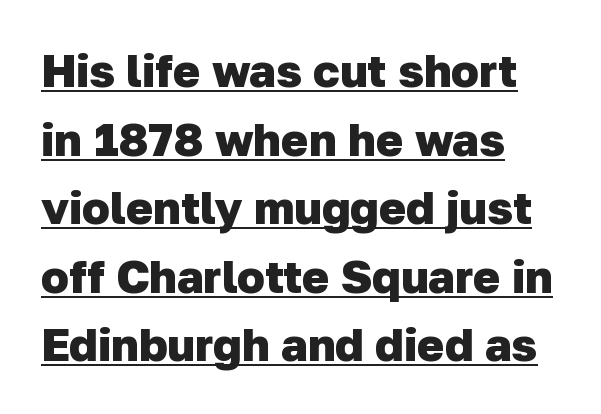
The image shows 46 px heavy sans-serif type; set left-aligned, normal line spacing (1.49x), normal letter spacing, underlined; low stroke contrast and a medium x-height.
